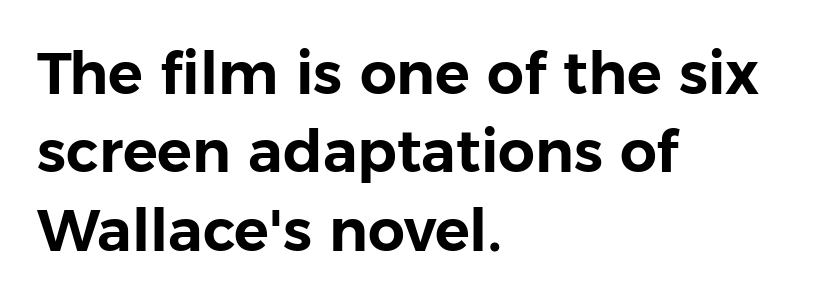
A normal amount of white space separates one row of letters from the next. The letters carry no serifs — their stems end cleanly without finishing strokes. Do the letters lean? They stand straight. The paragraph shown leans on its left margin. Lines of text with bare space underneath. Is this a fixed-width face? No — the glyphs have proportional, varying widths.
